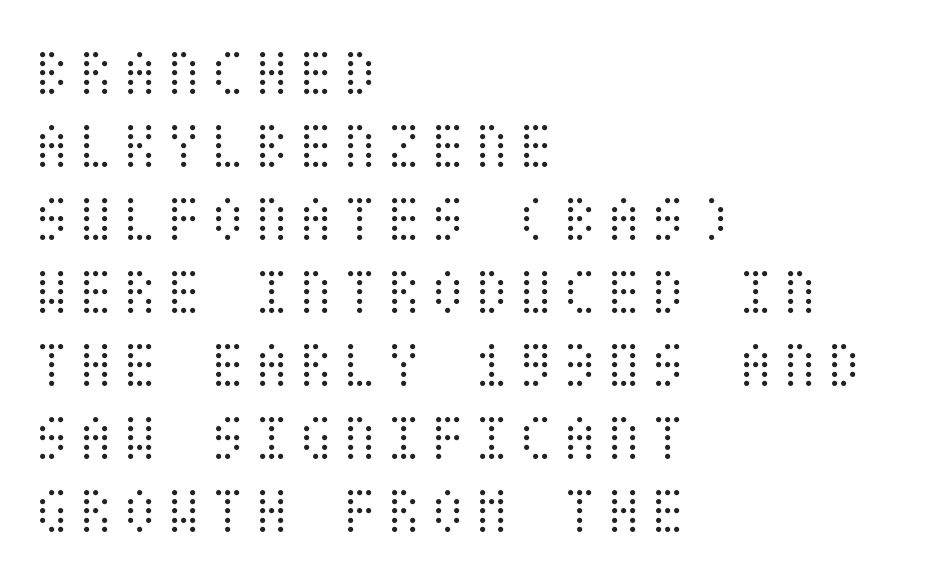
The font sits on the lighter half of the weight spectrum, regular included. Honestly, the rows look squashed on top of each other. Posture: upright roman. Words float on clear page, feet unadorned. Horizontal alignment here is leftward, the default for most running prose.
